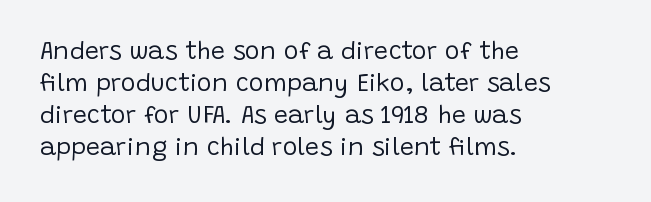
Glance below the letters and you will spot only blank space. The weight tops out at a normal text grade. Teacher's note: observe the even left margin — that is flush-left alignment. Interline gaps are of average width in this sample. In terms of posture, this sample is upright.
